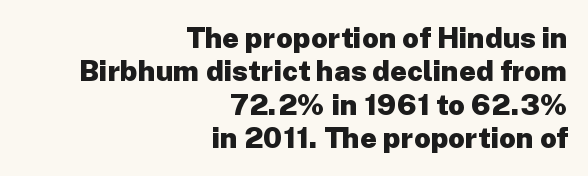
Bold? Absolutely — the strokes are thick and heavy. These lines are rendered in a variable-pitch font. The specimen reads as upright at a glance. Reading down the column, the eye jumps only a short way to each next line. The space beneath each line is pristine and unruled. Spacing between characters is what you'd get straight out of the box.
